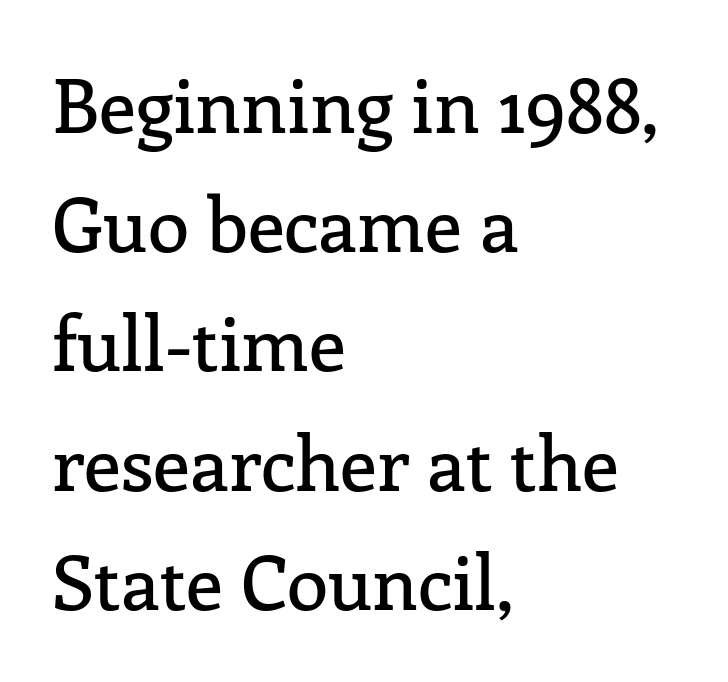
Character widths vary here, with narrow letters taking less room than wide ones. Between one letter and the next there's only the usual sliver of space. This block has exactly the height ordinary leading produces. Each line starts at the same left margin while the right side varies. No italicization has been applied; the sample stays upright. A serif font was chosen for this passage.
